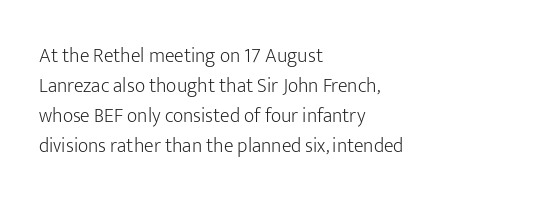
The face looks like a standard text weight, possibly lighter. A normal amount of white space separates one row of letters from the next. Line beginnings align vertically; line endings do not. The horizontal fit of the characters is conventional and even. The passage shown is not underscored anywhere.
